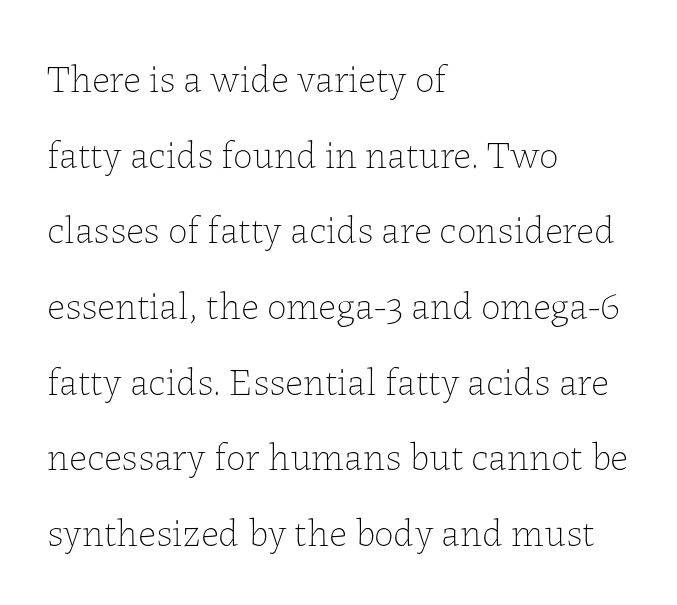
{"italic": "no", "bold": "no", "weight": "thin", "width": "normal", "stroke_contrast": "low", "x_height": "medium", "monospaced": "no", "underline": "no", "align": "left", "line_spacing": "loose", "line_spacing_ratio": 1.94, "letter_spacing": "normal", "letter_spacing_em": 0.0, "glyph_px": 39}
